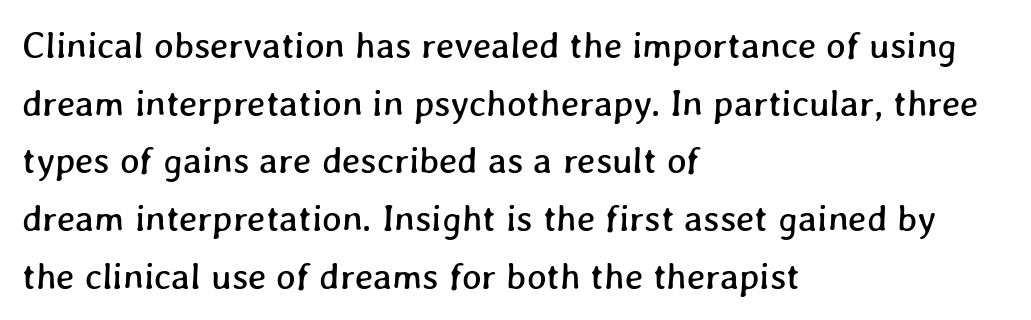
Look at the tracking — it's just the regular setting, nothing added. Underline: absent. How would I describe the line gaps? Plain and ordinary. Here the designer chose a conventional face with non-uniform glyph widths. Each line starts at the same left margin while the right side varies.
